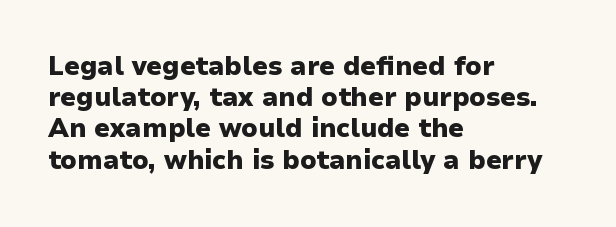
The image shows 26 px bold type, upright; set left-aligned, line spacing 1.2x, normal letter spacing, not underlined.
